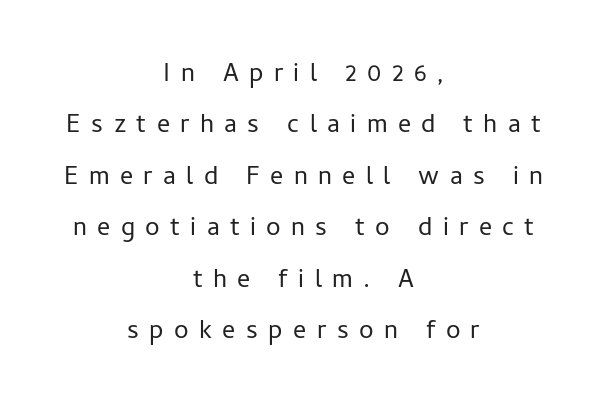
{"italic": "no", "bold": "no", "underline": "no", "align": "center", "line_spacing": "loose", "line_spacing_ratio": 1.98, "letter_spacing": "wide", "letter_spacing_em": 0.4, "glyph_px": 26}
